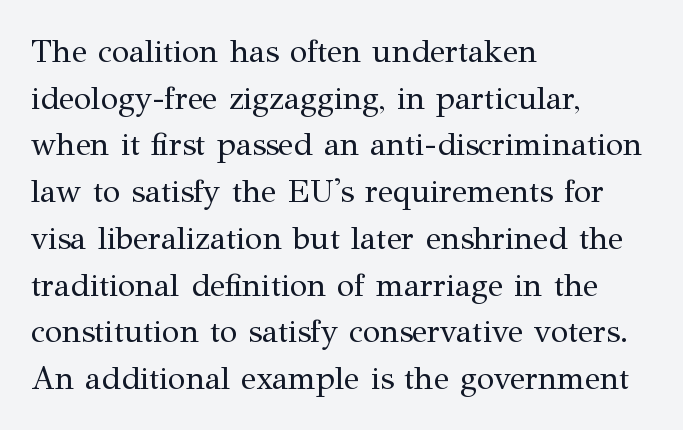
Q: Is the text bold? A: No.
Q: Is the text italic (slanted)? A: No, it is upright.
Q: Is the typeface a serif or a sans-serif typeface? A: Serif.
Q: Is the text underlined? A: No.
Q: How is the paragraph aligned? A: Left-aligned.
Q: Is the spacing between letters normal or unusually wide? A: Normal.
Q: Is the spacing between lines tight, normal or loose? A: Normal.
Q: Width (condensed, normal, or wide)? A: Normal.
Q: Stroke contrast? A: Medium.
Q: x-height? A: Medium.
Q: Monospaced? A: No.
